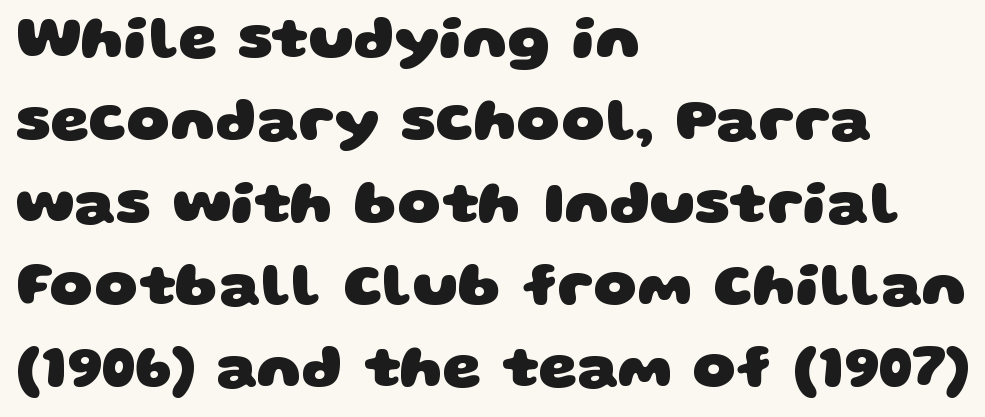
{"serif": "no", "bold": "yes", "weight": "heavy", "width": "wide", "stroke_contrast": "low", "x_height": "large", "monospaced": "no", "underline": "no", "align": "left", "line_spacing": "normal", "line_spacing_ratio": 1.35, "letter_spacing": "normal", "letter_spacing_em": 0.0, "glyph_px": 61}
